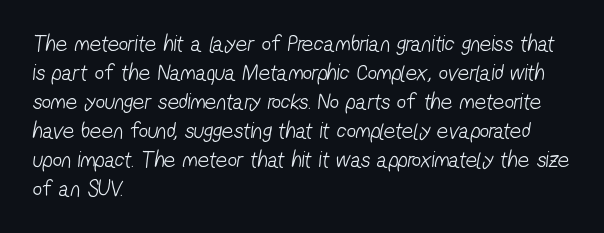
Lines of text with bare space underneath. Stems and bowls with no extra thickness — not bold. The rendering keeps characters at their native spacing. In terms of leading, this rendering sits right in the middle.
